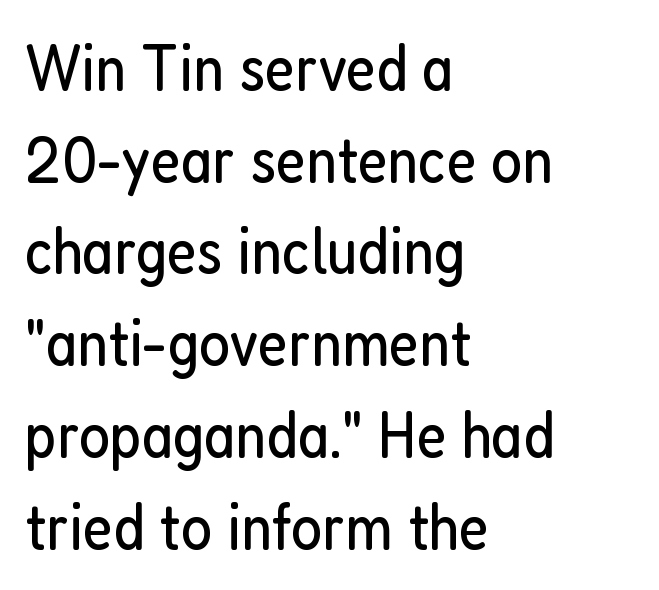
Q: Is the text bold? A: No.
Q: Is the text italic (slanted)? A: No, it is upright.
Q: Is the typeface a serif or a sans-serif typeface? A: Sans-serif.
Q: Is the text underlined? A: No.
Q: How is the paragraph aligned? A: Left-aligned.
Q: Is the spacing between letters normal or unusually wide? A: Normal.
Q: Is the spacing between lines tight, normal or loose? A: Normal.
Q: Width (condensed, normal, or wide)? A: Condensed.
Q: Stroke contrast? A: Low.
Q: x-height? A: Medium.
Q: Monospaced? A: No.
